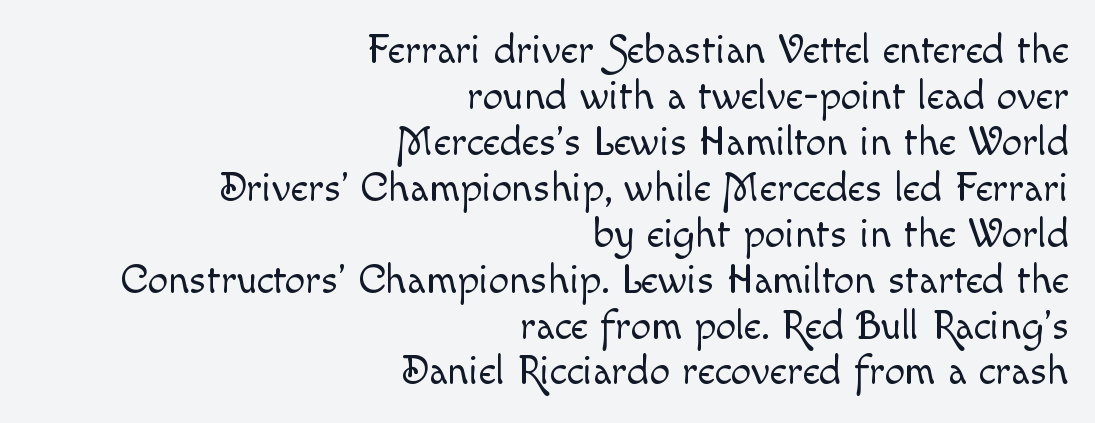
Descenders hang freely into open space. Rows of type sit shoulder to shoulder in the vertical direction. Rendered with straight, roman letterforms. Here the designer chose a conventional face with non-uniform glyph widths.
